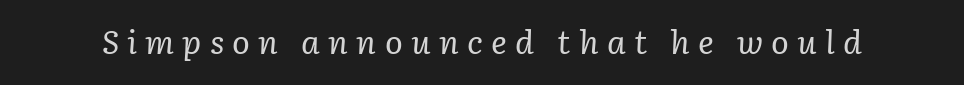
Q: Is the text bold? A: No.
Q: Is the text italic (slanted)? A: Yes, it leans right by about 3 degrees.
Q: Is the typeface a serif or a sans-serif typeface? A: Serif.
Q: Is the text underlined? A: No.
Q: Is the spacing between letters normal or unusually wide? A: Unusually wide.
Q: Width (condensed, normal, or wide)? A: Normal.
Q: Stroke contrast? A: Low.
Q: x-height? A: Medium.
Q: Monospaced? A: No.
